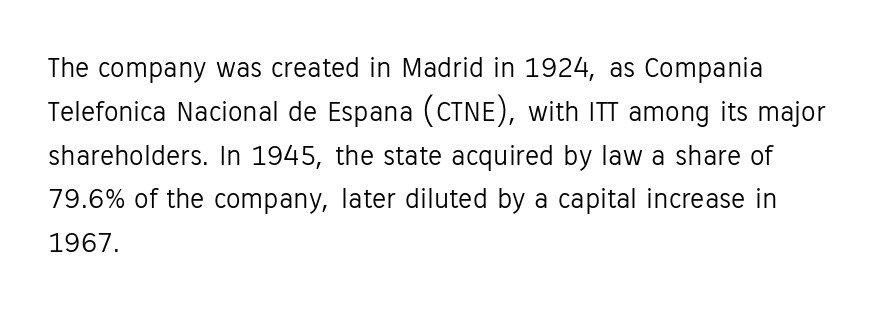
Q: Is the text bold? A: No.
Q: Is the text italic (slanted)? A: No, it is upright.
Q: Is the typeface a serif or a sans-serif typeface? A: Sans-serif.
Q: Is the text underlined? A: No.
Q: How is the paragraph aligned? A: Left-aligned.
Q: Is the spacing between letters normal or unusually wide? A: Normal.
Q: Is the spacing between lines tight, normal or loose? A: Normal.
Q: Width (condensed, normal, or wide)? A: Normal.
Q: Stroke contrast? A: Low.
Q: x-height? A: Medium.
Q: Monospaced? A: No.
